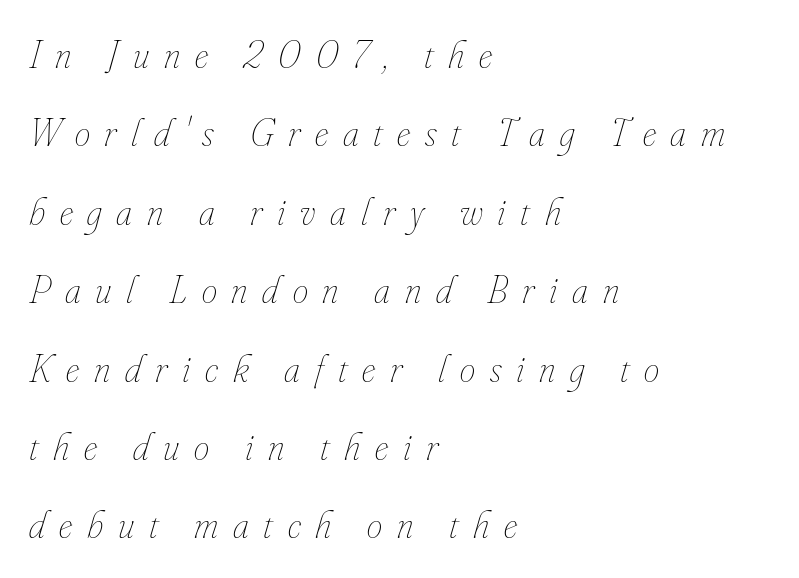
The image shows 39 px thin, condensed type, italic (leaning right); set left-aligned, loose line spacing (2.01x), unusually wide letter spacing (+0.38 em), not underlined; low stroke contrast and a small x-height.
